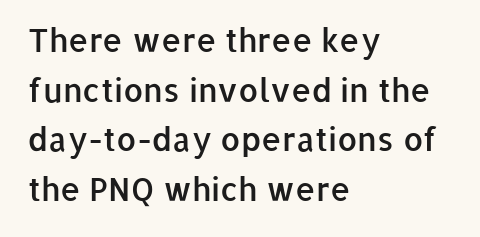
{"serif": "no", "italic": "no", "bold": "semi", "weight": "semibold", "width": "normal", "stroke_contrast": "low", "x_height": "medium", "monospaced": "no", "underline": "no", "align": "left", "line_spacing": "normal", "line_spacing_ratio": 1.55, "letter_spacing": "normal", "letter_spacing_em": 0.0, "glyph_px": 32}
